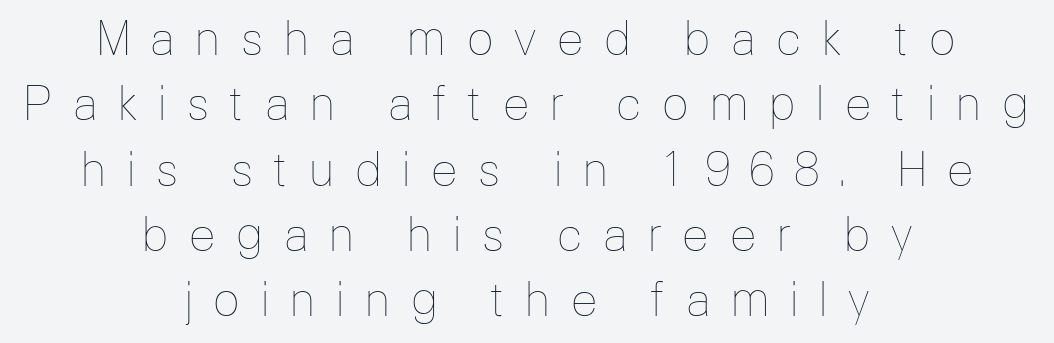
{"italic": "no", "bold": "no", "weight": "thin", "width": "normal", "stroke_contrast": "low", "x_height": "medium", "monospaced": "no", "underline": "no", "align": "center", "line_spacing": "normal", "line_spacing_ratio": 1.42, "letter_spacing": "wide", "letter_spacing_em": 0.41, "glyph_px": 46}
